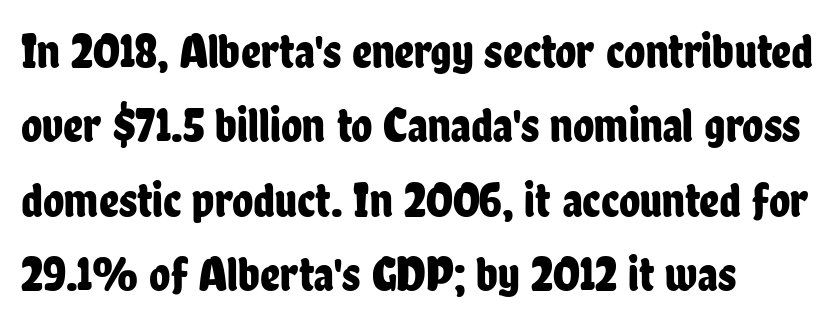
The image shows 49 px condensed sans-serif type, upright; set normal line spacing (1.52x), normal letter spacing, not underlined; low stroke contrast and a medium x-height.
